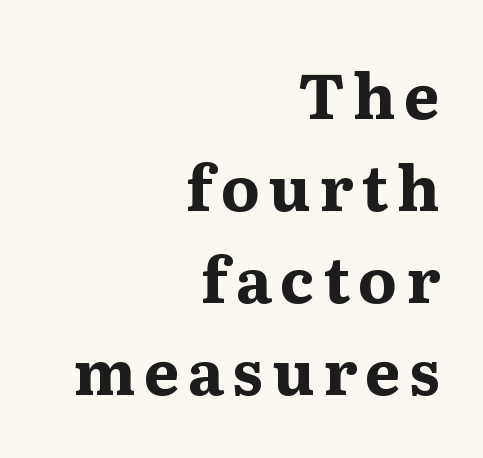
The image shows 63 px bold serif type, upright; set right-aligned, normal line spacing (1.46x), not underlined; medium stroke contrast and a medium x-height.
